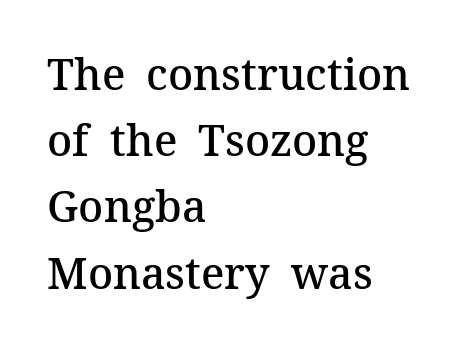
{"serif": "yes", "italic": "no", "bold": "semi", "weight": "semibold", "width": "normal", "stroke_contrast": "medium", "x_height": "medium", "monospaced": "no", "underline": "no", "align": "left", "line_spacing": "normal", "line_spacing_ratio": 1.54, "letter_spacing": "normal", "letter_spacing_em": 0.0, "glyph_px": 43}
